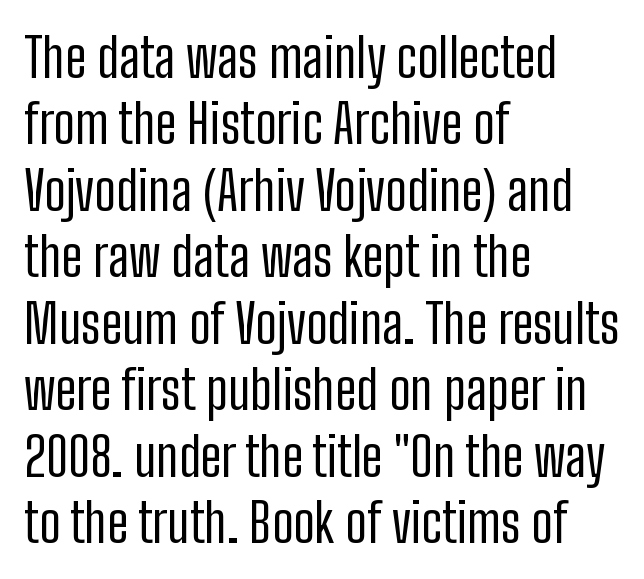
The image shows 54 px regular-weight, condensed sans-serif type, upright; set left-aligned, line spacing 1.23x, normal letter spacing, not underlined; low stroke contrast and a medium x-height.
